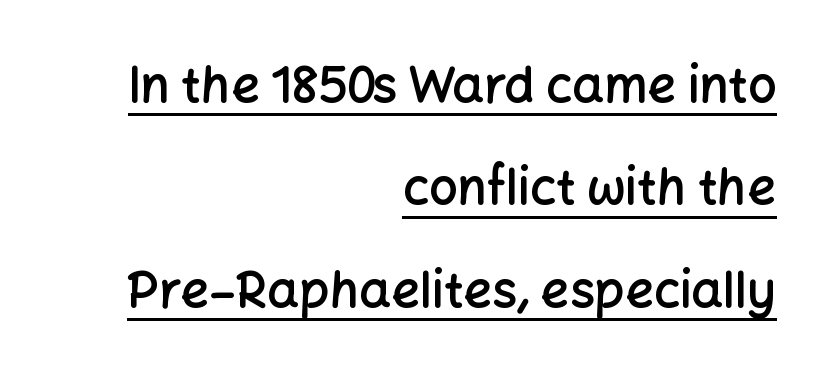
The image shows 50 px semibold sans-serif type, upright; set right-aligned, loose line spacing (2.05x), normal letter spacing, underlined; low stroke contrast and a medium x-height.
